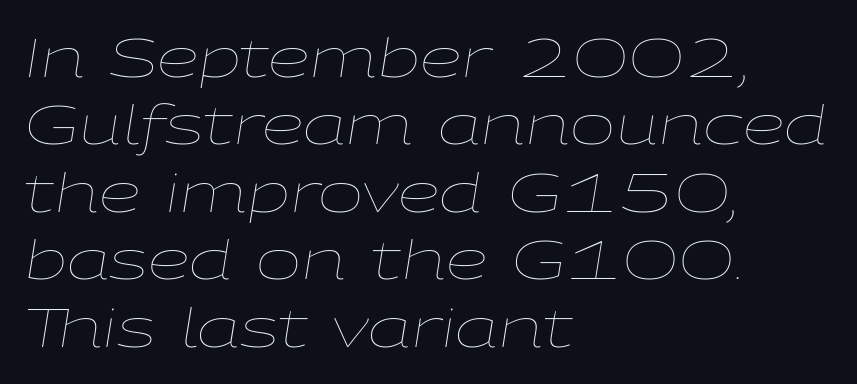
The image shows 54 px thin, wide type, italic (leaning right); set left-aligned, normal line spacing (1.25x), normal letter spacing, not underlined; low stroke contrast and a medium x-height.
